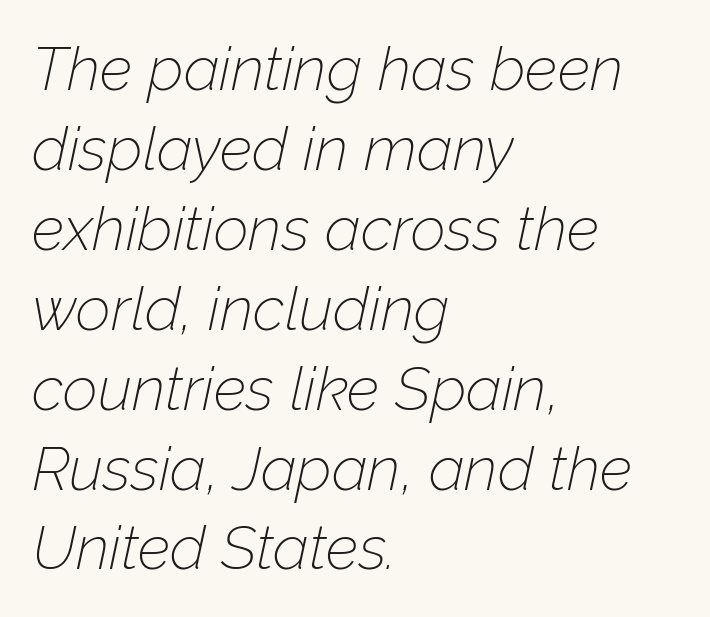
Think of a printed novel: that variable character pitch is what you see here. Any mark beneath the type? The region is blank. In CSS terms this would be text-align: left. Vertically, the passage feels balanced, rows spaced as you'd expect.
